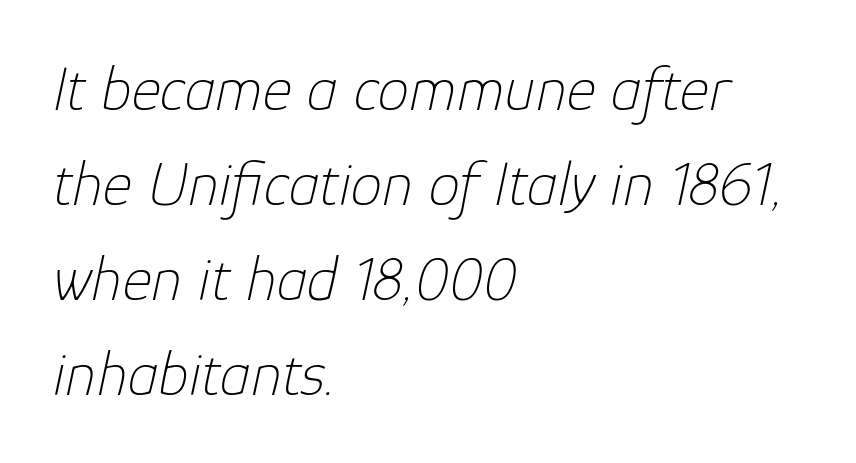
Q: Is the text bold? A: No.
Q: Is the text italic (slanted)? A: Yes, it leans right by about 12 degrees.
Q: Is the text underlined? A: No.
Q: How is the paragraph aligned? A: Left-aligned.
Q: Is the spacing between letters normal or unusually wide? A: Normal.
Q: Is the spacing between lines tight, normal or loose? A: Normal.
Q: Width (condensed, normal, or wide)? A: Normal.
Q: Stroke contrast? A: Low.
Q: x-height? A: Medium.
Q: Monospaced? A: No.
